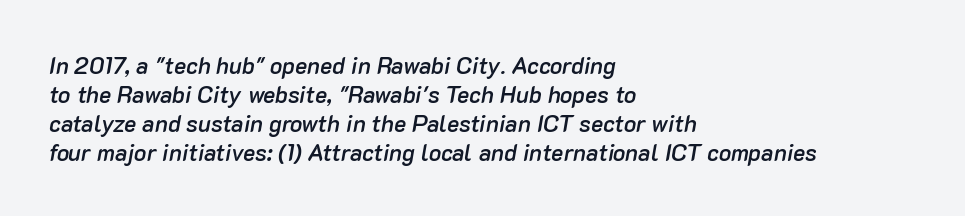
The image shows 23 px text type, italic (leaning right); set left-aligned, normal line spacing (1.26x), normal letter spacing, not underlined.
